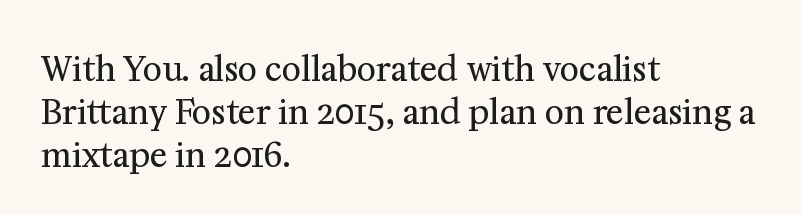
Unbolded letterforms with no extra heft. The type family on display is of the serif kind. Teacher's note: observe the even left margin — that is flush-left alignment. The face used here is proportionally spaced, like ordinary book or web type.
